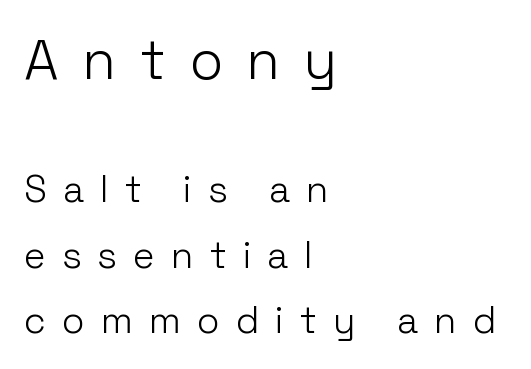
Stroke terminals: plain, sans-serif. The paragraph has a hard left edge and a soft right edge. This rendering widens character spacing well past its baseline value. You get the large type first, then a drop to smaller type. The glyphs are unaccompanied by any horizontal stroke below them. The type sits square on the baseline with zero lean.
